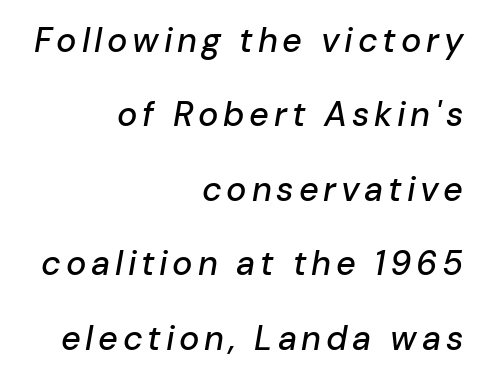
The letters advance in unequal steps, a hallmark of proportional type. Leading: increased. In CSS terms this would be text-align: right. The baseline area is clear. The typography opts for an oblique posture over an upright one.
